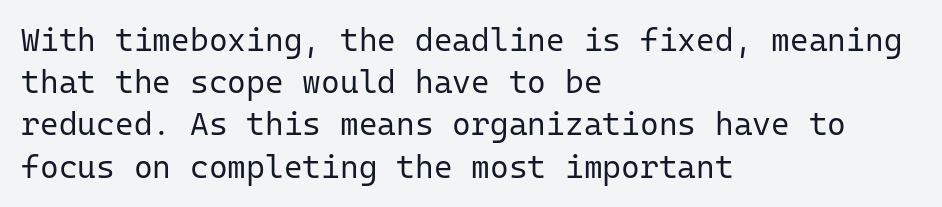
Q: Is the text bold? A: No.
Q: Is the text italic (slanted)? A: No, it is upright.
Q: Is the typeface a serif or a sans-serif typeface? A: Sans-serif.
Q: Is the text underlined? A: No.
Q: How is the paragraph aligned? A: Left-aligned.
Q: Is the spacing between letters normal or unusually wide? A: Normal.
Q: Is the spacing between lines tight, normal or loose? A: Normal.
Q: Width (condensed, normal, or wide)? A: Normal.
Q: Stroke contrast? A: Low.
Q: x-height? A: Medium.
Q: Monospaced? A: Yes.
